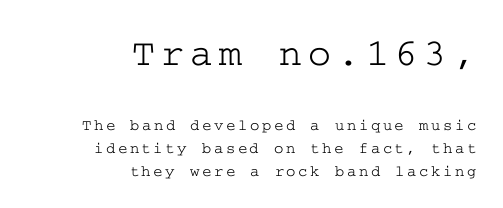
The image shows 39 px wide serif type, upright; set right-aligned, normal line spacing (1.44x), not underlined; the first (top) block is 2.44x larger; low stroke contrast and a medium x-height.
